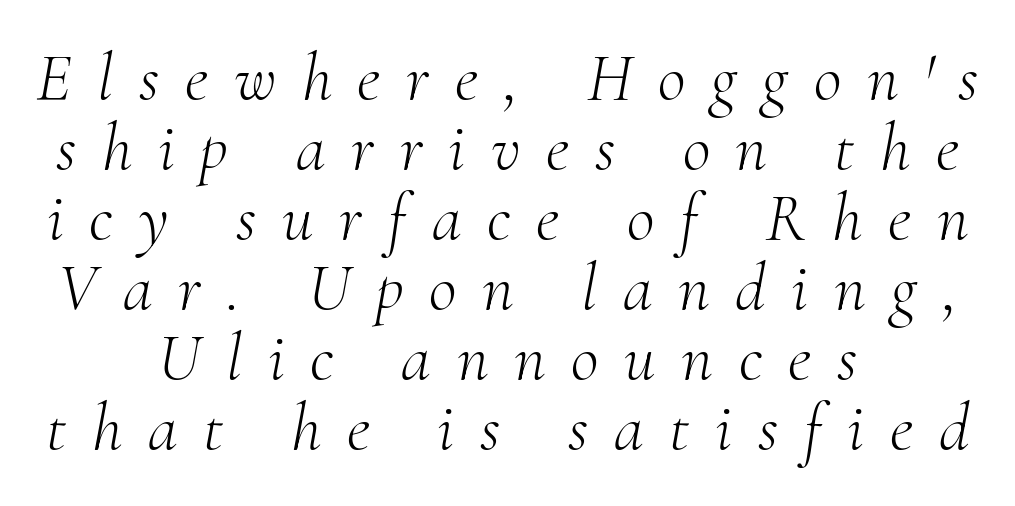
Q: Is the text bold? A: No.
Q: Is the text italic (slanted)? A: Yes, it leans right by about 10 degrees.
Q: Is the typeface a serif or a sans-serif typeface? A: Serif.
Q: Is the text underlined? A: No.
Q: How is the paragraph aligned? A: Centered.
Q: Is the spacing between letters normal or unusually wide? A: Unusually wide.
Q: Is the spacing between lines tight, normal or loose? A: Tight.
Q: Width (condensed, normal, or wide)? A: Normal.
Q: Stroke contrast? A: Medium.
Q: x-height? A: Small.
Q: Monospaced? A: No.
